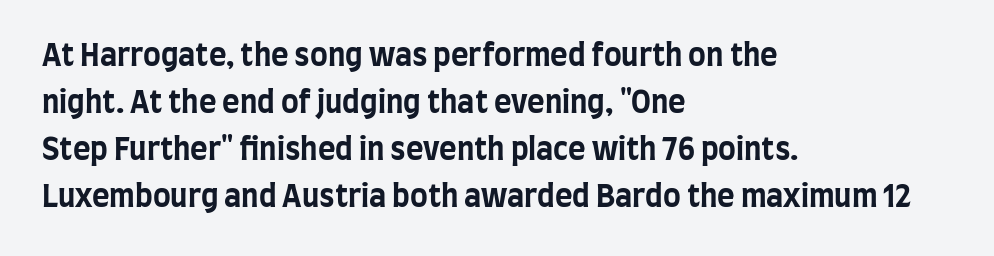
Q: Is the text bold? A: Yes.
Q: Is the text italic (slanted)? A: No, it is upright.
Q: Is the typeface a serif or a sans-serif typeface? A: Sans-serif.
Q: Is the text underlined? A: No.
Q: How is the paragraph aligned? A: Left-aligned.
Q: Is the spacing between letters normal or unusually wide? A: Normal.
Q: Is the spacing between lines tight, normal or loose? A: Normal.
Q: Width (condensed, normal, or wide)? A: Condensed.
Q: Stroke contrast? A: Low.
Q: x-height? A: Large.
Q: Monospaced? A: No.
